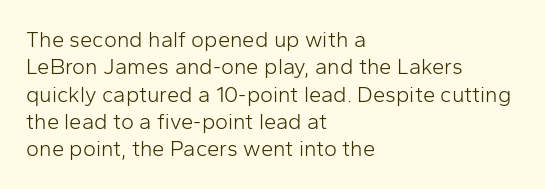
Rendered with straight, roman letterforms. Weight: not bold — regular or lighter. Words appear dense and cohesive because spacing is normal. Horizontal alignment here is leftward, the default for most running prose. A clean baseline with only descenders dipping below it.
